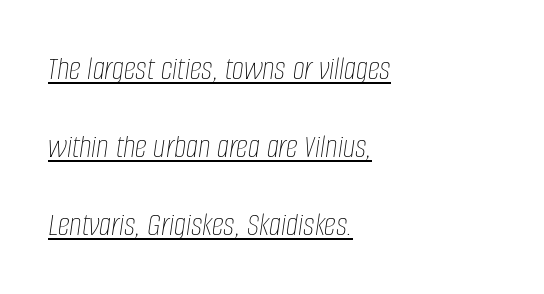
{"italic": "yes", "lean": "right", "slant_degrees": 8, "bold": "no", "weight": "thin", "width": "condensed", "stroke_contrast": "low", "x_height": "large", "monospaced": "no", "underline": "yes", "align": "left", "line_spacing": "loose", "line_spacing_ratio": 2.29, "letter_spacing": "normal", "letter_spacing_em": 0.0, "glyph_px": 34}
